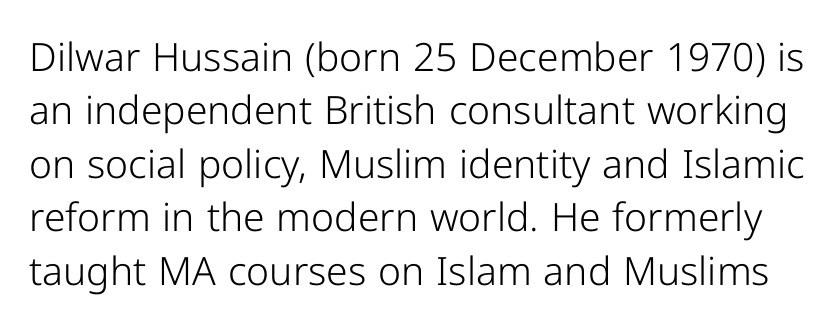
The image shows 39 px light sans-serif type, upright; set normal line spacing (1.37x), normal letter spacing, not underlined; low stroke contrast and a medium x-height.
